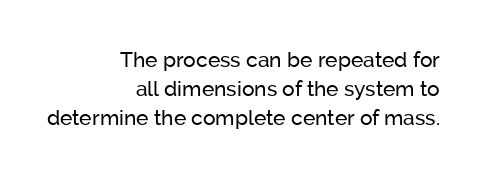
The image shows 21 px text type, upright; set right-aligned, normal line spacing (1.37x), normal letter spacing, not underlined.
